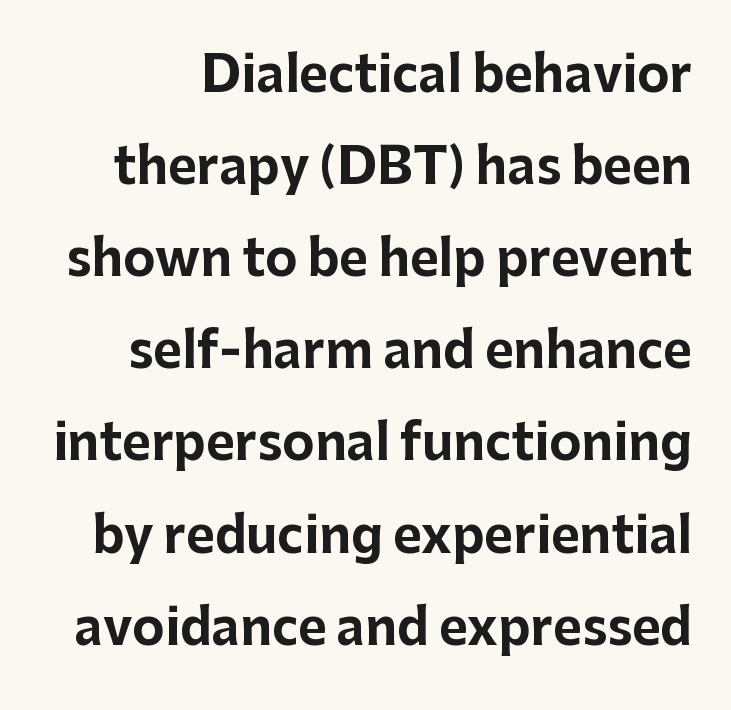
Plain, unruled lines of type. Posture: straight, roman, zero tilt. The letterforms sit shoulder to shoulder at normal distance. How heavy is the stroke? Heavy — this is a bold.
